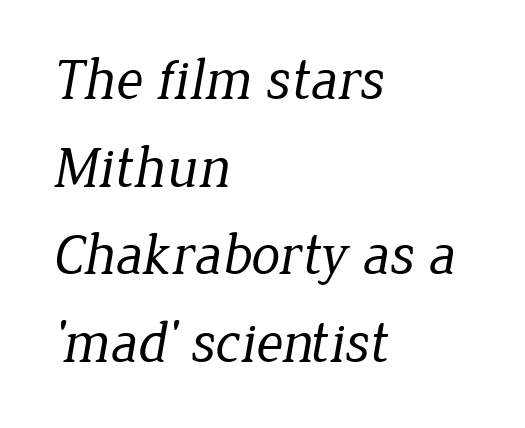
Q: Is the text bold? A: No.
Q: Is the typeface a serif or a sans-serif typeface? A: Serif.
Q: Is the text underlined? A: No.
Q: How is the paragraph aligned? A: Left-aligned.
Q: Is the spacing between letters normal or unusually wide? A: Normal.
Q: Is the spacing between lines tight, normal or loose? A: Normal.
Q: Width (condensed, normal, or wide)? A: Normal.
Q: Stroke contrast? A: Low.
Q: x-height? A: Medium.
Q: Monospaced? A: No.
